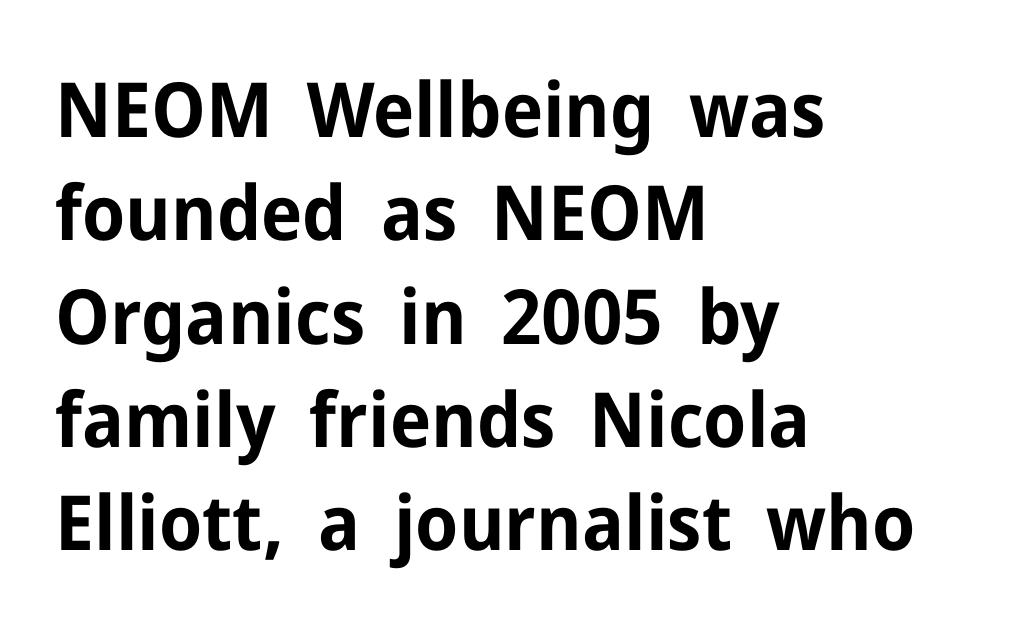
{"serif": "no", "italic": "no", "bold": "yes", "weight": "bold", "width": "normal", "stroke_contrast": "low", "x_height": "medium", "monospaced": "no", "underline": "no", "align": "left", "line_spacing": "normal", "line_spacing_ratio": 1.36, "letter_spacing": "normal", "letter_spacing_em": 0.0, "glyph_px": 76}
